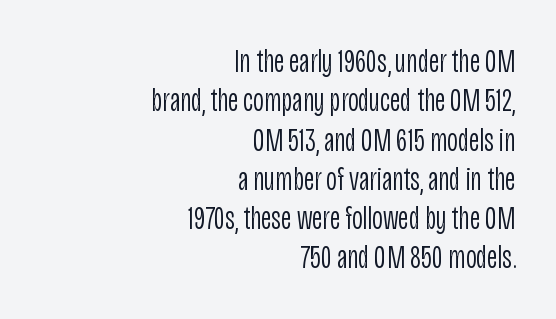
The image shows 33 px light, condensed sans-serif type, upright; set right-aligned, line spacing 1.19x, normal letter spacing, not underlined; low stroke contrast and a large x-height.
